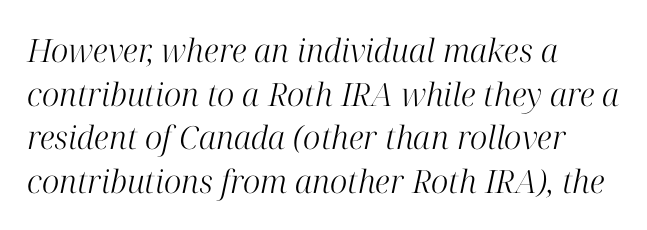
{"serif": "yes", "italic": "yes", "lean": "right", "slant_degrees": 12, "bold": "no", "weight": "light", "width": "normal", "stroke_contrast": "high", "x_height": "medium", "monospaced": "no", "underline": "no", "align": "left", "line_spacing": "normal", "line_spacing_ratio": 1.36, "letter_spacing": "normal", "letter_spacing_em": 0.0, "glyph_px": 32}
